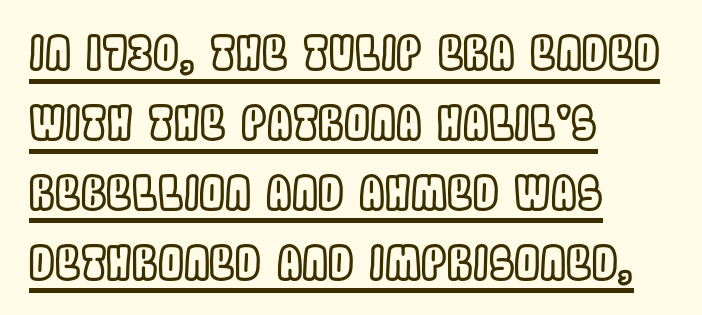
{"italic": "no", "width": "condensed", "x_height": "large", "monospaced": "no", "underline": "yes", "align": "left", "line_spacing": "normal", "line_spacing_ratio": 1.52, "letter_spacing": "normal", "letter_spacing_em": 0.0, "glyph_px": 46}
